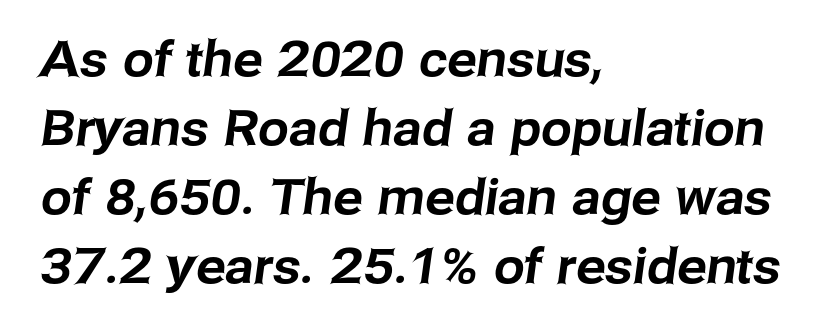
The image shows 49 px sans-serif type; set left-aligned, normal line spacing (1.41x), normal letter spacing, not underlined; low stroke contrast and a medium x-height.
